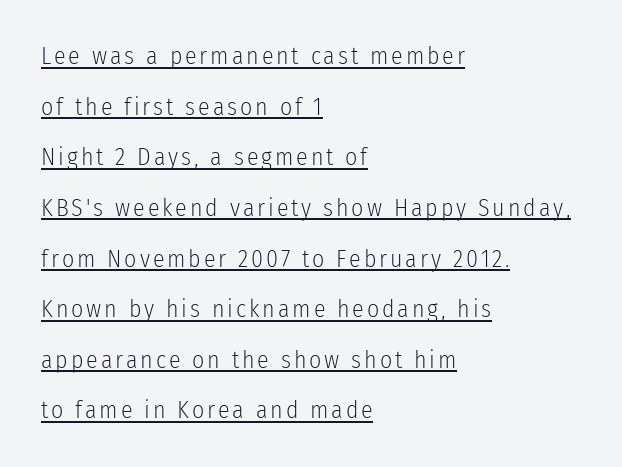
Q: Is the text bold? A: No.
Q: Is the text italic (slanted)? A: No, it is upright.
Q: Is the text underlined? A: Yes.
Q: How is the paragraph aligned? A: Left-aligned.
Q: Is the spacing between lines tight, normal or loose? A: Loose.
